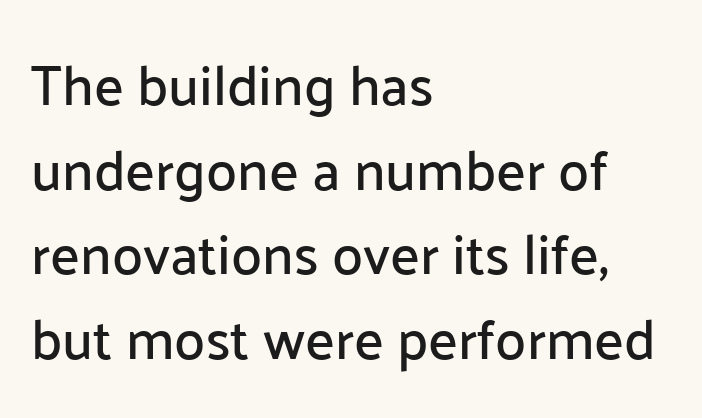
The lines sit at an ordinary, default distance from one another. The lettering holds an erect, upright posture throughout. Underlining? Definitely not there. Line beginnings align vertically; line endings do not. This rendering leaves character spacing at its baseline value. Serif or sans? Sans — the stroke terminals are bare.
